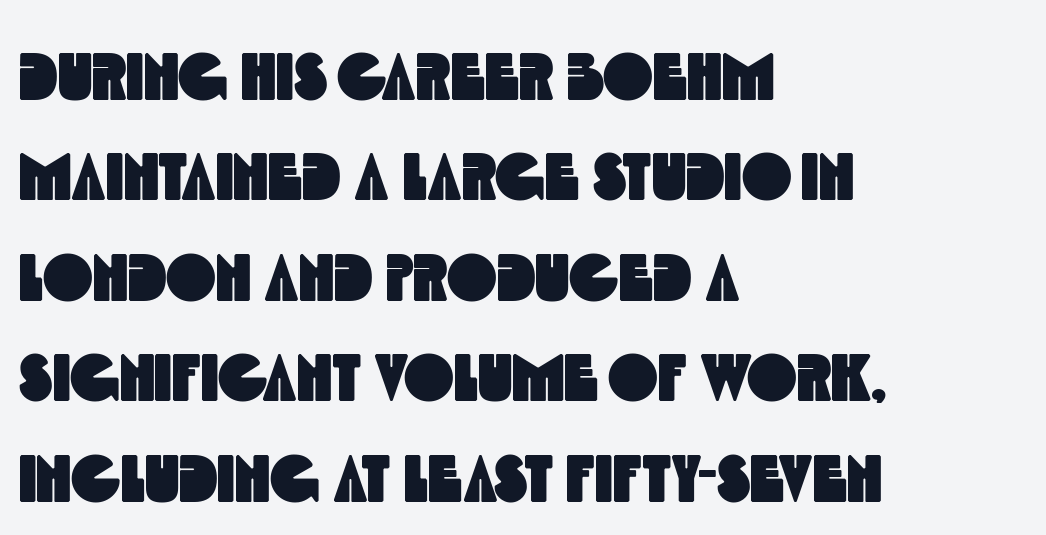
The image shows 67 px condensed sans-serif type; set left-aligned, normal line spacing (1.5x), normal letter spacing, not underlined; a large x-height.
